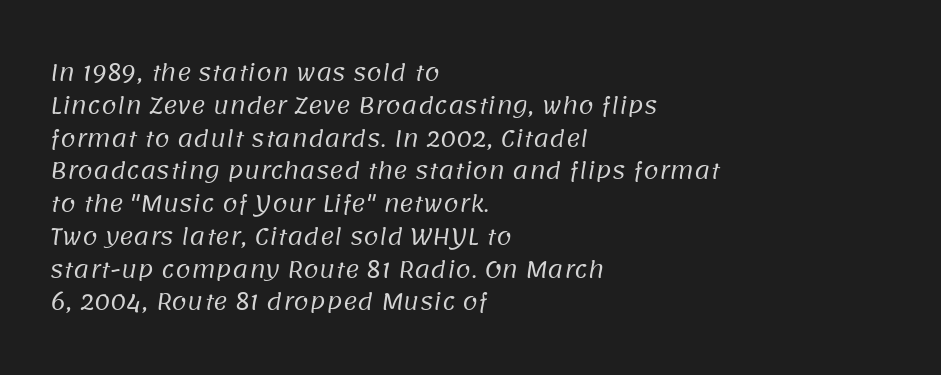
The space directly below the letters is spotless. Horizontal alignment here is leftward, the default for most running prose. This sample keeps an unexceptional amount of space between lines. Compared with typical body copy, the letter spacing here is the same. No extra ink here — the face is not bold.
